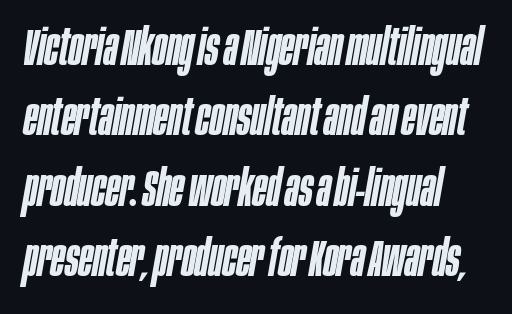
{"italic": "yes", "lean": "right", "slant_degrees": 10, "bold": "semi", "weight": "semibold", "width": "condensed", "stroke_contrast": "low", "x_height": "large", "monospaced": "no", "underline": "no", "line_spacing": "normal", "line_spacing_ratio": 1.38, "letter_spacing": "normal", "letter_spacing_em": 0.0, "glyph_px": 51}
